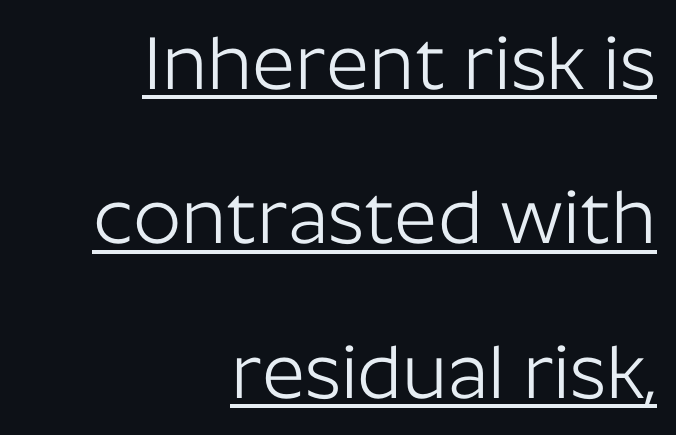
Here the designer chose a conventional face with non-uniform glyph widths. Letter spacing: default. What decoration does the sample have? An underline. The font's upright variant was chosen for this text.
